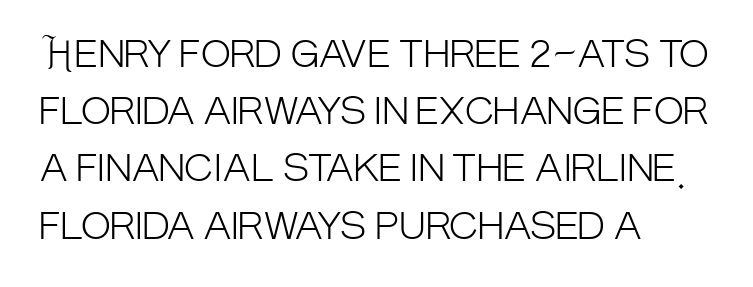
Leading matches the norm, producing a regular column. Honestly, the letter spacing is just normal — you wouldn't notice it. Spacing verdict: proportional, widths tailored to each character. Short and long lines alike share a common starting point at left. Has an underline been added? It has not.
